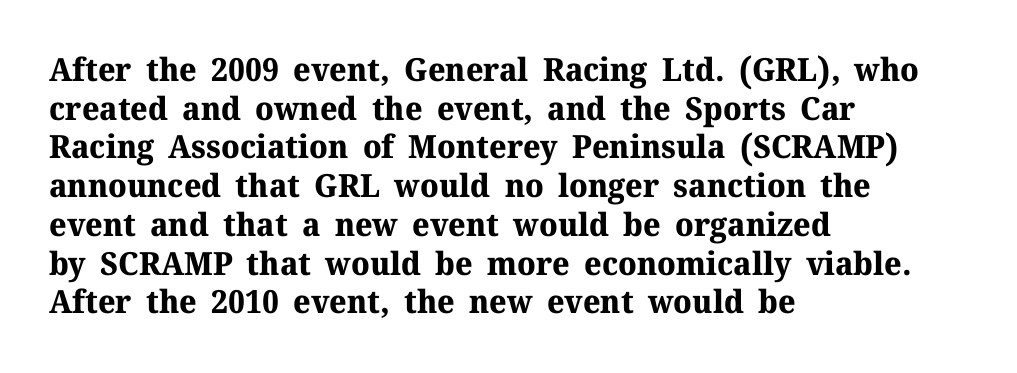
Q: Is the text bold? A: Yes.
Q: Is the text italic (slanted)? A: No, it is upright.
Q: Is the typeface a serif or a sans-serif typeface? A: Serif.
Q: Is the text underlined? A: No.
Q: How is the paragraph aligned? A: Left-aligned.
Q: Is the spacing between letters normal or unusually wide? A: Normal.
Q: Width (condensed, normal, or wide)? A: Normal.
Q: Stroke contrast? A: Medium.
Q: x-height? A: Medium.
Q: Monospaced? A: No.
